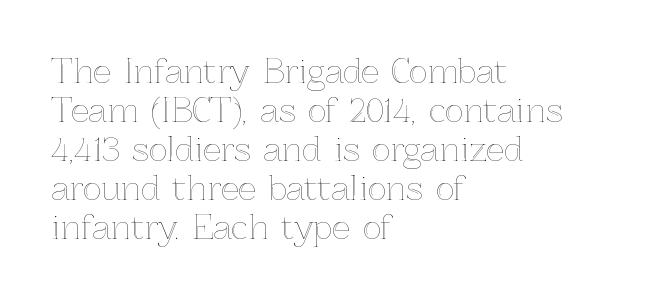
Q: Is the text italic (slanted)? A: No, it is upright.
Q: Is the text underlined? A: No.
Q: How is the paragraph aligned? A: Left-aligned.
Q: Is the spacing between letters normal or unusually wide? A: Normal.
Q: Width (condensed, normal, or wide)? A: Normal.
Q: x-height? A: Medium.
Q: Monospaced? A: No.
